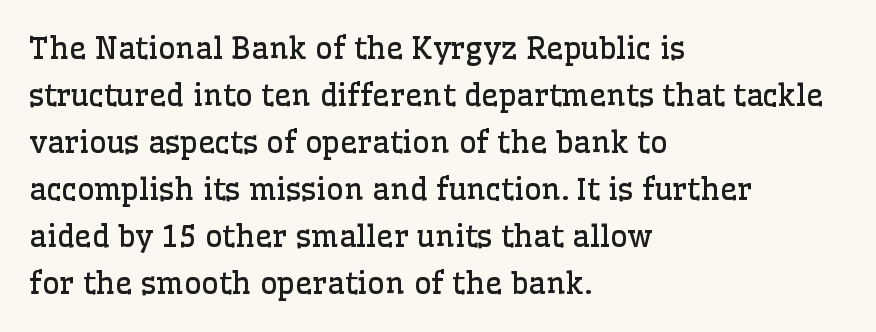
The gap between lines stays unmarked. The rendering uses natural spacing where letterforms have individual widths. Casual observation: everything's shoved over to the left. The lettering holds an erect, upright posture throughout. This is serif lettering, the kind often seen in printed books. No chunkiness to these letters — they're not bold.
